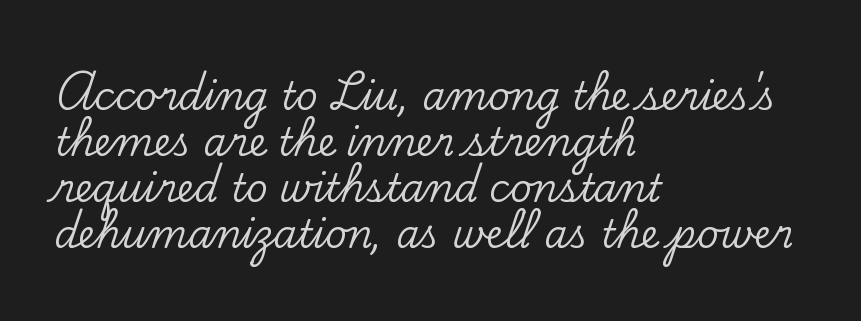
Check the space under the baseline: it is left empty. Line beginnings align vertically; line endings do not. Character widths vary here, with narrow letters taking less room than wide ones. In terms of letterform style, serifs are clearly present. Characters follow at the spacing the type designer built in.
